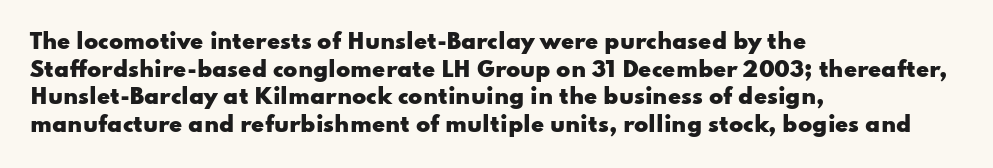
The image shows 21 px bold type, upright; set left-aligned, normal line spacing (1.31x), normal letter spacing, not underlined.
